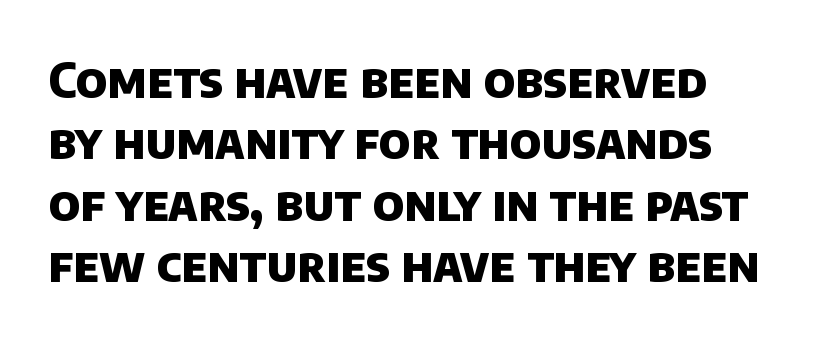
The letters carry no serifs — their stems end cleanly without finishing strokes. A typesetter would call this proportional, since set widths differ per character. There is no visible air inserted between adjacent glyphs. Rows of type keep a routine distance in the vertical direction. Beneath every word, the page is bare.
